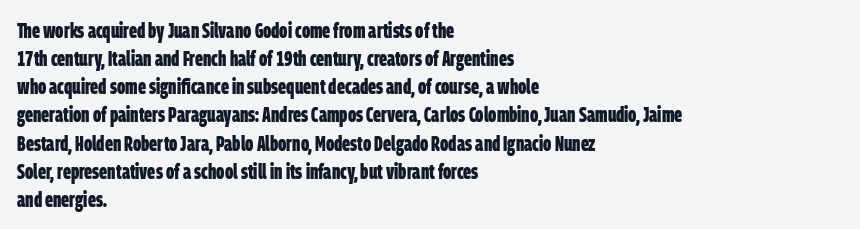
Horizontal bands of white between lines are of average thickness. The face used here is rendered with its standard letterfit. Caption: bold face, heavy strokes. Which margin do the lines hug? The left one — the right edge is uneven. A clean baseline with only descenders dipping below it.
